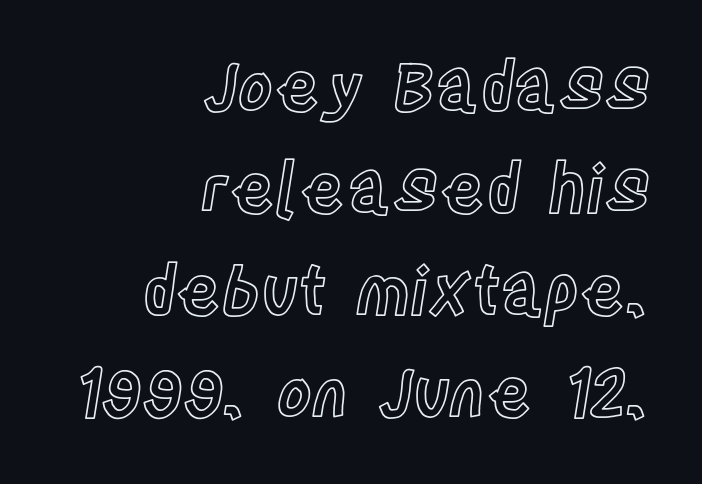
Glance below the letters and you will spot only blank space. Note the varied advance widths — an 'i' is clearly narrower than an 'm'. A typesetter would call this zero additional tracking. Regarding leading, the lines here are spaced in the standard way. Which margin do the lines hug? The right one — the left edge is uneven.
